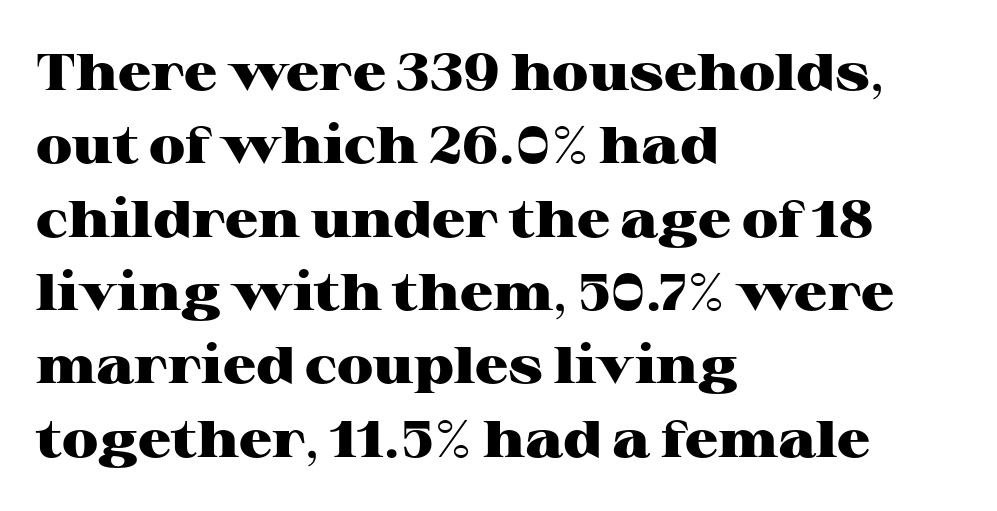
{"serif": "yes", "italic": "no", "bold": "yes", "weight": "heavy", "width": "wide", "stroke_contrast": "high", "x_height": "medium", "monospaced": "no", "underline": "no", "align": "left", "line_spacing": "normal", "line_spacing_ratio": 1.41, "letter_spacing": "normal", "letter_spacing_em": 0.0, "glyph_px": 52}
